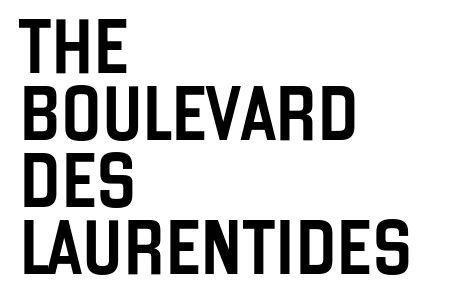
Every character sits straight up, as roman type does. The paragraph has a hard left edge and a soft right edge. Observe the ordinary spacing: letters are neighbours, not strangers. The baseline area is clear. Font category for this specimen: sans-serif.
